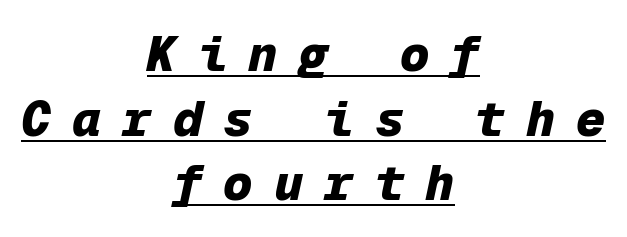
The image shows 49 px heavy type, italic (leaning right), monospaced; set centered, normal line spacing (1.32x), unusually wide letter spacing (+0.43 em), underlined; low stroke contrast and a medium x-height.
